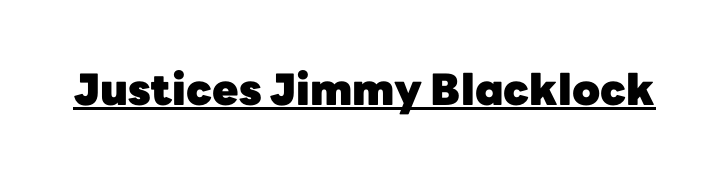
{"serif": "no", "italic": "no", "bold": "yes", "weight": "heavy", "width": "normal", "stroke_contrast": "low", "x_height": "medium", "monospaced": "no", "underline": "yes", "letter_spacing": "normal", "letter_spacing_em": 0.0, "glyph_px": 43}
